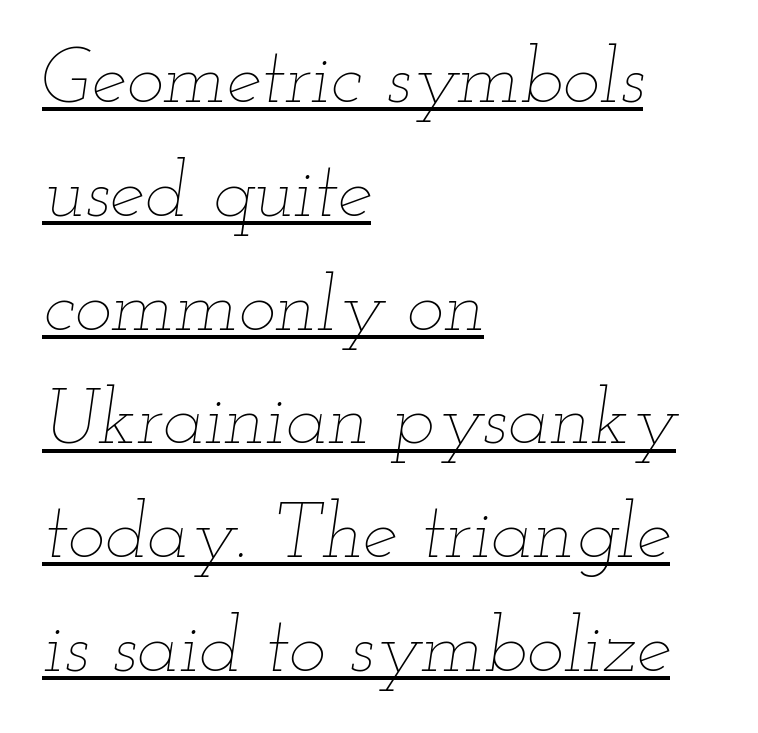
Q: Is the text bold? A: No.
Q: Is the text italic (slanted)? A: Yes, it leans right by about 12 degrees.
Q: Is the text underlined? A: Yes.
Q: How is the paragraph aligned? A: Left-aligned.
Q: Is the spacing between letters normal or unusually wide? A: Normal.
Q: Is the spacing between lines tight, normal or loose? A: Normal.
Q: Width (condensed, normal, or wide)? A: Wide.
Q: Stroke contrast? A: Low.
Q: x-height? A: Small.
Q: Monospaced? A: No.
